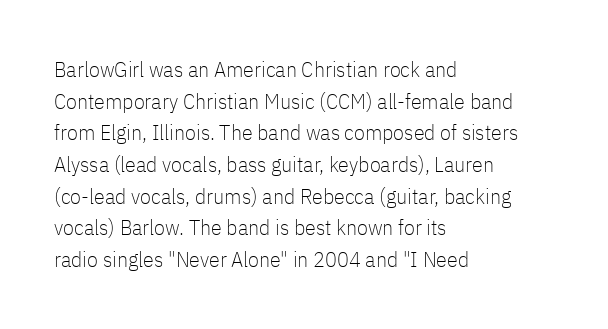
{"italic": "no", "bold": "no", "underline": "no", "align": "left", "line_spacing": "normal", "line_spacing_ratio": 1.44, "letter_spacing": "normal", "letter_spacing_em": 0.0, "glyph_px": 22}
